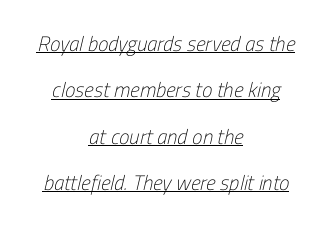
{"bold": "no", "underline": "yes", "align": "center", "line_spacing": "loose", "line_spacing_ratio": 2.21, "letter_spacing": "normal", "letter_spacing_em": 0.0, "glyph_px": 21}
